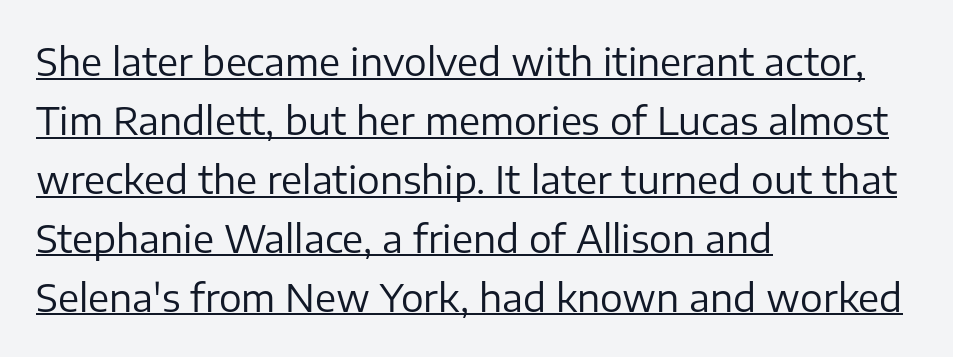
Q: Is the text bold? A: No.
Q: Is the text italic (slanted)? A: No, it is upright.
Q: Is the typeface a serif or a sans-serif typeface? A: Sans-serif.
Q: Is the text underlined? A: Yes.
Q: How is the paragraph aligned? A: Left-aligned.
Q: Is the spacing between letters normal or unusually wide? A: Normal.
Q: Is the spacing between lines tight, normal or loose? A: Normal.
Q: Width (condensed, normal, or wide)? A: Normal.
Q: Stroke contrast? A: Low.
Q: x-height? A: Medium.
Q: Monospaced? A: No.
